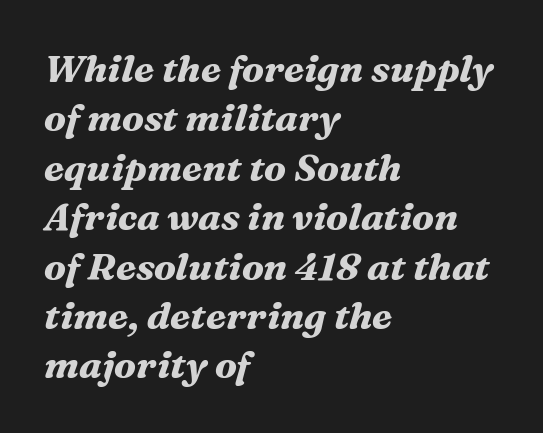
The image shows 38 px bold serif type, italic (leaning right); set left-aligned, normal line spacing (1.3x), normal letter spacing, not underlined; medium stroke contrast and a medium x-height.
